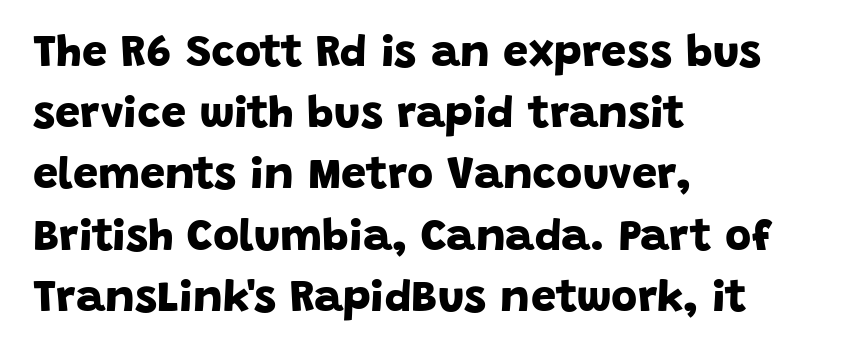
The typesetter chose a ragged-right arrangement here. A full-strength bold gives these letters their thick strokes. Short note: letters normally spaced. The face used here is proportionally spaced, like ordinary book or web type. Letterform terminals end flat and unadorned throughout the passage. The passage shown stacks its lines at a standard gap.
